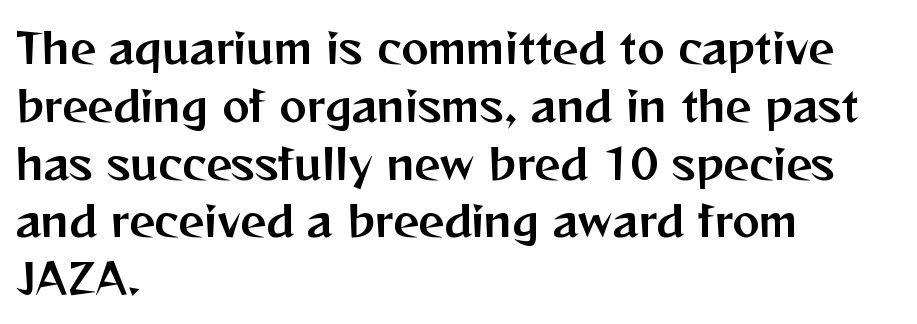
{"serif": "no", "italic": "no", "width": "normal", "stroke_contrast": "medium", "x_height": "medium", "monospaced": "no", "underline": "no", "align": "left", "line_spacing": "normal", "line_spacing_ratio": 1.41, "letter_spacing": "normal", "letter_spacing_em": 0.0, "glyph_px": 41}
